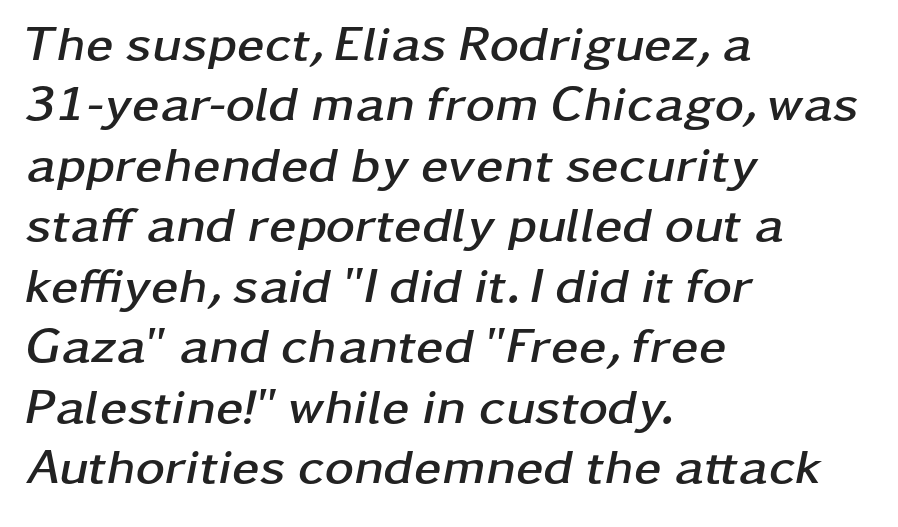
Here the glyphs are tracked normally, forming tight word shapes. Casual observation: everything's shoved over to the left. The strokes are fattened all the way to bold. Is the type slanted? Yes — the strokes lean at a clear angle. No word sits above an underline. A typesetter would call this proportional, since set widths differ per character.
